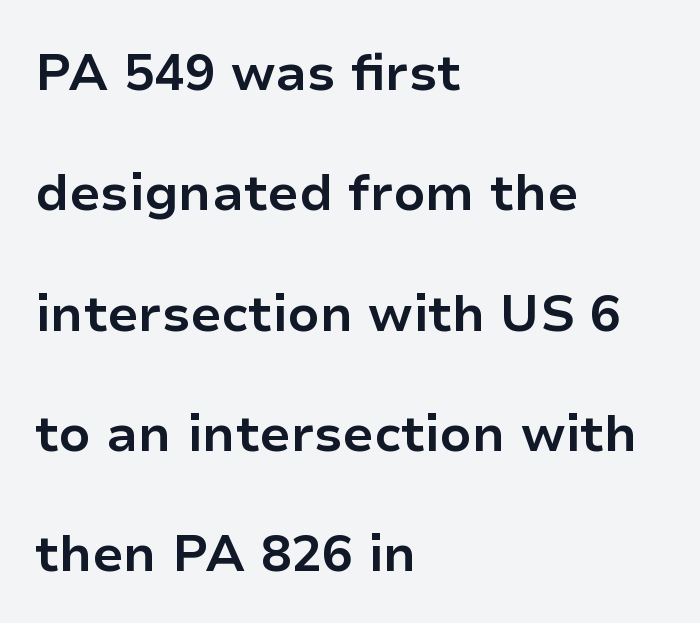
The image shows 51 px bold sans-serif type, upright; set left-aligned, loose line spacing (2.36x), normal letter spacing, not underlined; low stroke contrast and a medium x-height.
